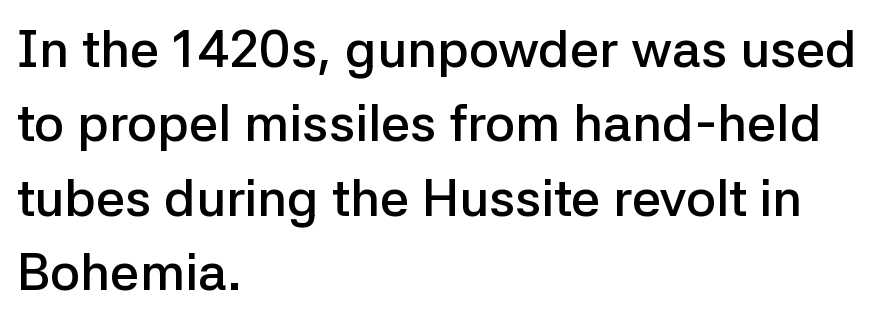
Compared with an ordinary text face, these strokes are moderately heavier — a semibold. Which margin do the lines hug? The left one — the right edge is uneven. Quick note: underline off. The leading is moderate, giving the passage an even texture. Varying glyph widths throughout — classic text-font behaviour.
